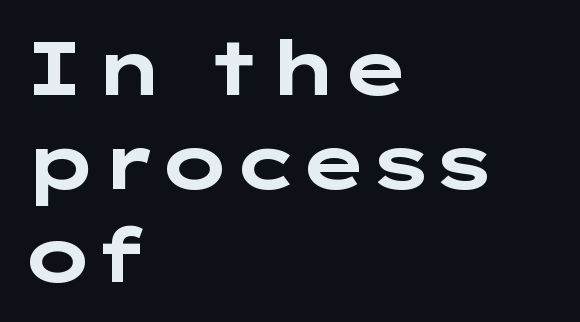
Q: Is the text bold? A: Yes.
Q: Is the text italic (slanted)? A: No, it is upright.
Q: Is the typeface a serif or a sans-serif typeface? A: Sans-serif.
Q: Is the text underlined? A: No.
Q: How is the paragraph aligned? A: Left-aligned.
Q: Is the spacing between letters normal or unusually wide? A: Normal.
Q: Is the spacing between lines tight, normal or loose? A: Normal.
Q: Width (condensed, normal, or wide)? A: Wide.
Q: Stroke contrast? A: Low.
Q: x-height? A: Medium.
